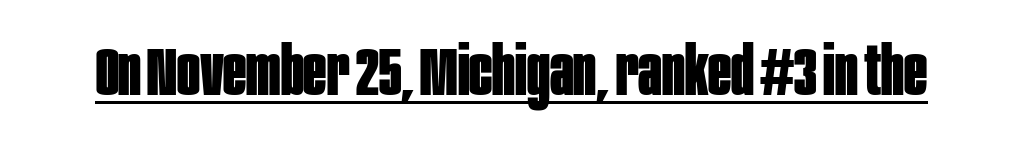
{"serif": "no", "italic": "no", "bold": "yes", "weight": "bold", "width": "condensed", "stroke_contrast": "low", "x_height": "large", "monospaced": "no", "underline": "yes", "letter_spacing": "normal", "letter_spacing_em": 0.0, "glyph_px": 68}
